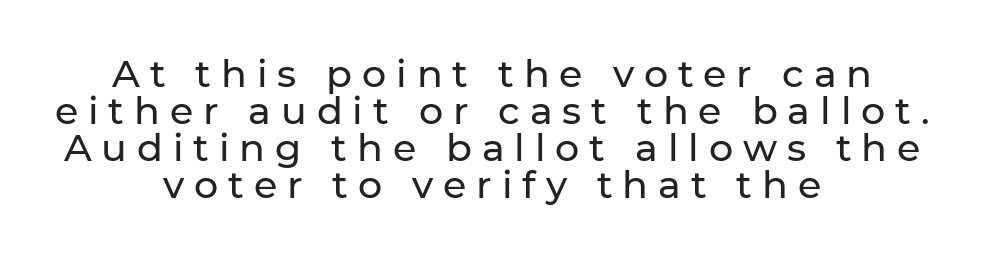
Layout note: lines centered. Inter-character spacing is expanded well beyond the font's built-in metrics. This sample uses an upright cut, with every glyph sitting square on the baseline. Each letter keeps its own natural width here, so spacing adapts to shape. The vertical gap from one line to the next is small.
